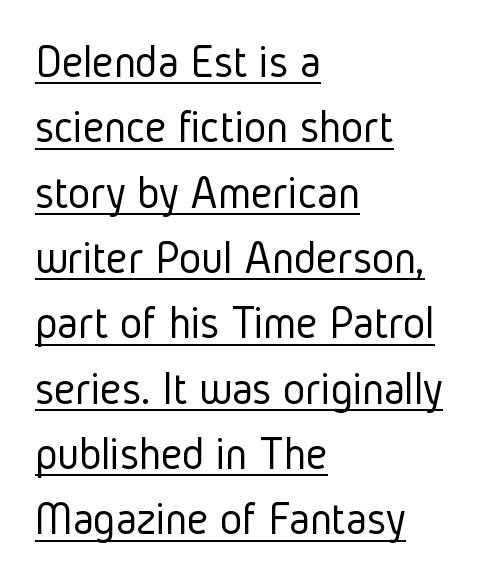
The image shows 47 px light, condensed sans-serif type, upright; set left-aligned, normal line spacing (1.39x), normal letter spacing, underlined; low stroke contrast and a medium x-height.
